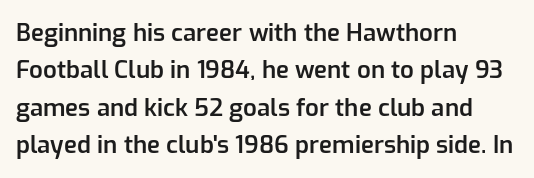
The image shows 24 px text type, upright; set left-aligned, normal line spacing (1.56x), normal letter spacing, not underlined.
